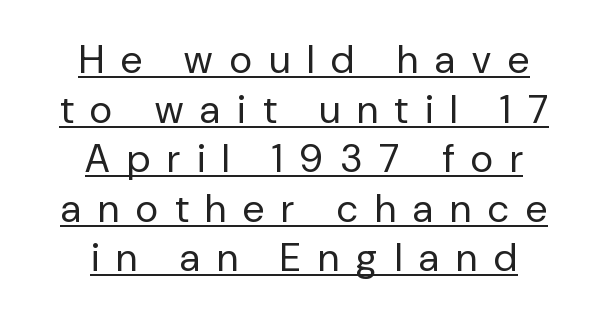
The image shows 39 px regular-weight sans-serif type, upright; set centered, normal line spacing (1.27x), unusually wide letter spacing (+0.44 em), underlined; low stroke contrast and a medium x-height.
